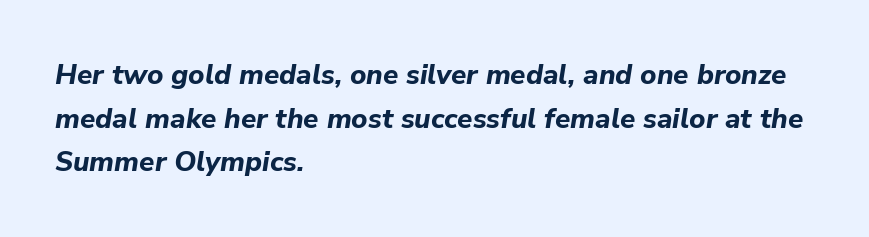
The image shows 28 px bold type, italic (leaning right); set left-aligned, normal line spacing (1.56x), normal letter spacing, not underlined; low stroke contrast and a medium x-height.
